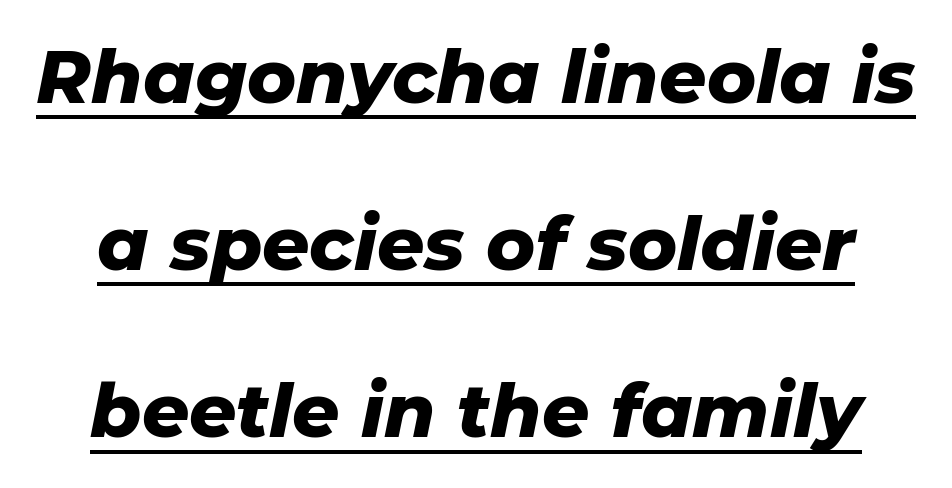
The image shows 74 px heavy type, italic (leaning right); set loose line spacing (2.26x), normal letter spacing, underlined; low stroke contrast and a medium x-height.
